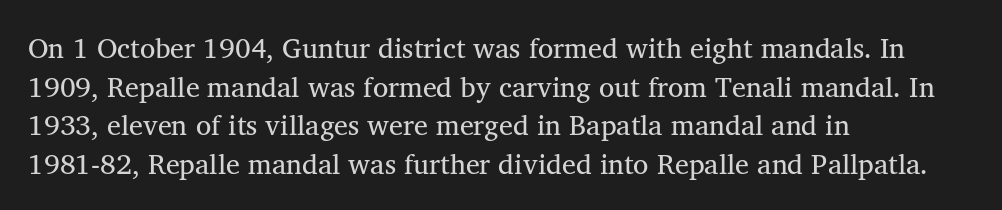
These lines are rendered in a variable-pitch font. The font is comparable to plain body text, perhaps lighter. Which margin do the lines hug? The left one — the right edge is uneven. Words float on clear page, feet unadorned. The type family on display is of the serif kind. The face used here is rendered with its standard letterfit.
